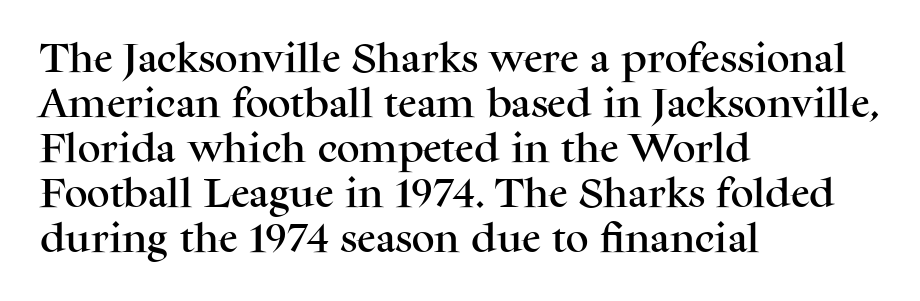
Q: Is the text italic (slanted)? A: No, it is upright.
Q: Is the typeface a serif or a sans-serif typeface? A: Serif.
Q: Is the text underlined? A: No.
Q: How is the paragraph aligned? A: Left-aligned.
Q: Is the spacing between letters normal or unusually wide? A: Normal.
Q: Is the spacing between lines tight, normal or loose? A: Normal.
Q: Width (condensed, normal, or wide)? A: Normal.
Q: Stroke contrast? A: Medium.
Q: x-height? A: Medium.
Q: Monospaced? A: No.
